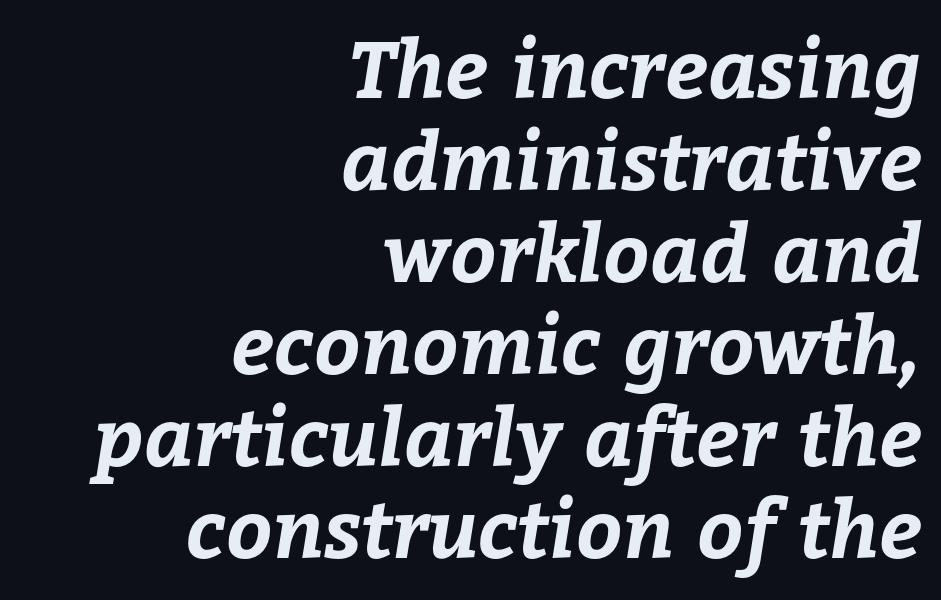
{"bold": "yes", "weight": "bold", "width": "normal", "stroke_contrast": "low", "x_height": "medium", "monospaced": "no", "underline": "no", "align": "right", "line_spacing": "tight", "line_spacing_ratio": 1.15, "letter_spacing": "normal", "letter_spacing_em": 0.0, "glyph_px": 80}
